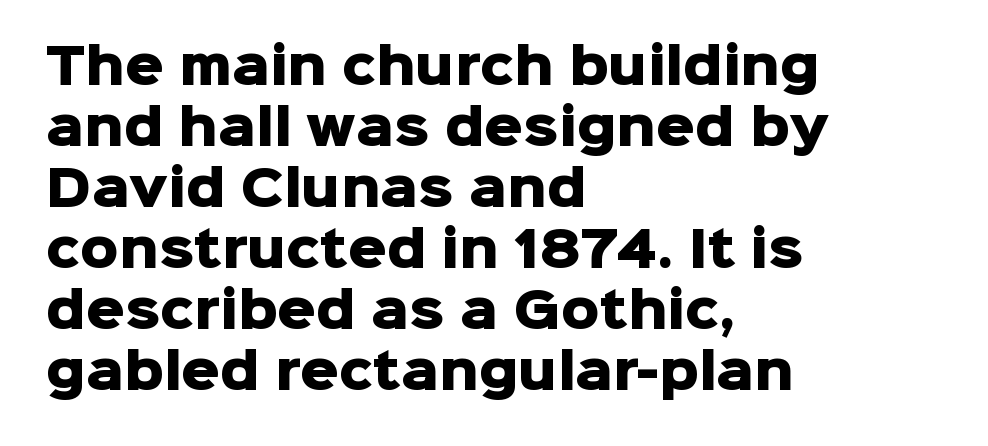
{"serif": "no", "italic": "no", "bold": "yes", "weight": "heavy", "width": "normal", "stroke_contrast": "low", "x_height": "medium", "monospaced": "no", "underline": "no", "align": "left", "line_spacing": "normal", "line_spacing_ratio": 1.27, "letter_spacing": "normal", "letter_spacing_em": 0.0, "glyph_px": 48}
